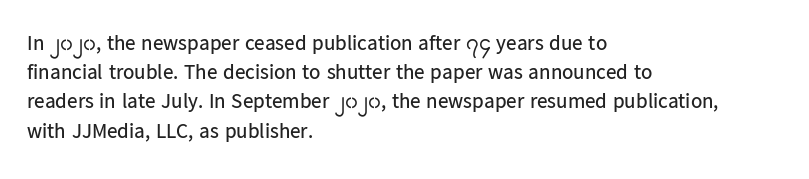
{"italic": "no", "bold": "no", "underline": "no", "align": "left", "line_spacing": "normal", "line_spacing_ratio": 1.39, "letter_spacing": "normal", "letter_spacing_em": 0.0, "glyph_px": 21}
